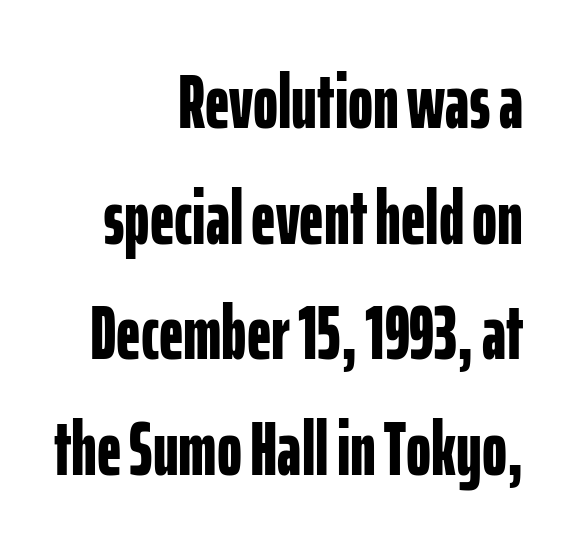
Character widths vary here, with narrow letters taking less room than wide ones. The passage is arranged like a letterhead date or caption credit — flush right. Examine the stroke ends and you'll find no serifs. The rendering uses a moderate line-height, typical for paragraphs. The face used here is rendered with its standard letterfit. A dark, heavy texture on the line: the type is bold.
